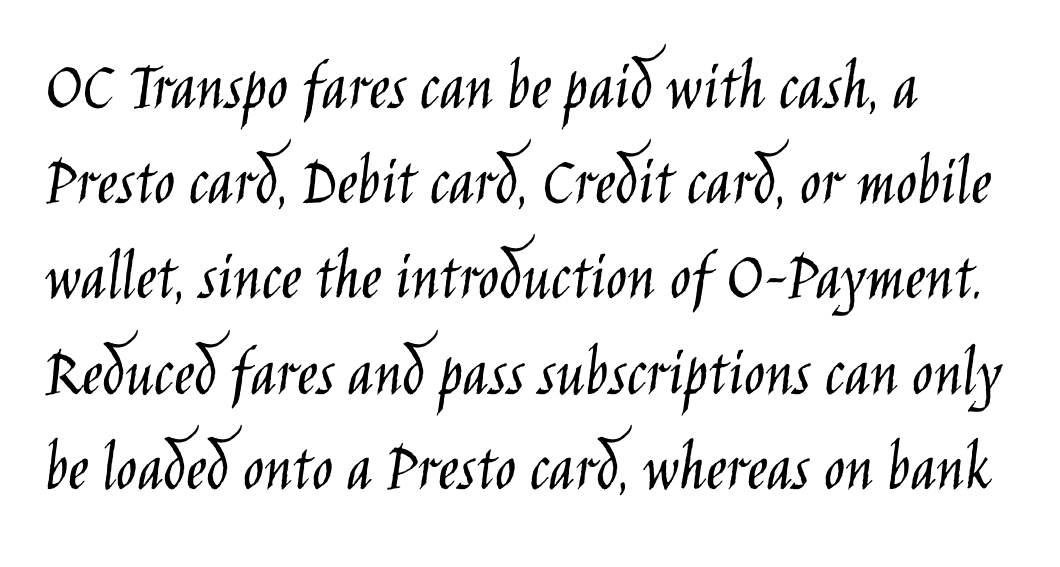
The image shows 70 px light, condensed sans-serif type; set left-aligned, normal line spacing (1.36x), normal letter spacing, not underlined; low stroke contrast and a large x-height.
